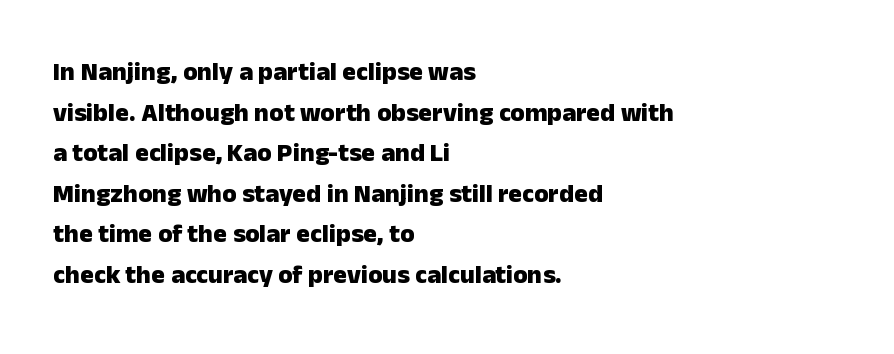
{"italic": "no", "bold": "yes", "underline": "no", "align": "left", "line_spacing": "normal", "line_spacing_ratio": 1.56, "letter_spacing": "normal", "letter_spacing_em": 0.0, "glyph_px": 26}
